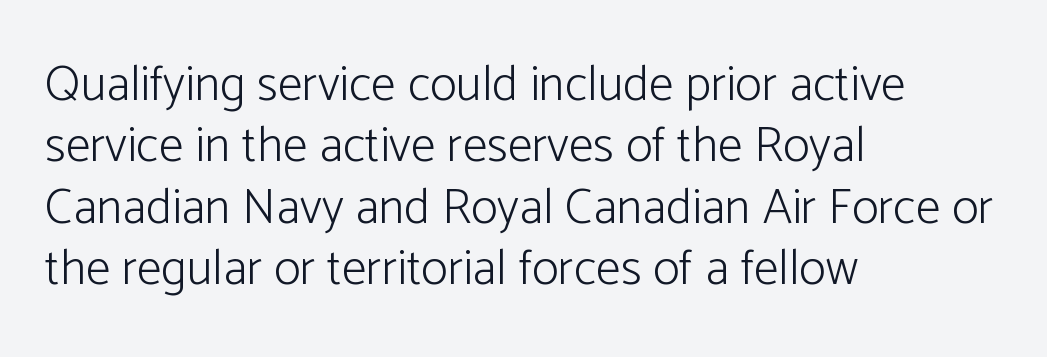
Each letter keeps its own natural width here, so spacing adapts to shape. Lines of text with bare space underneath. Every character sits straight up, as roman type does. The text block is weighted toward the left margin, trailing off unevenly rightward. Is the type heavy? It reads as light-to-regular instead.
